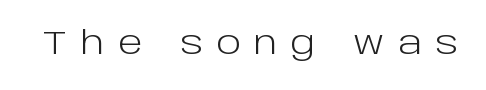
{"serif": "no", "italic": "no", "bold": "no", "weight": "light", "width": "normal", "stroke_contrast": "low", "x_height": "large", "monospaced": "no", "underline": "no", "letter_spacing": "wide", "letter_spacing_em": 0.42, "glyph_px": 32}
